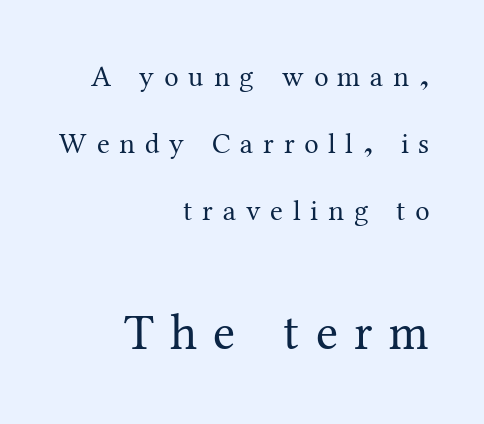
Q: Is the text bold? A: No.
Q: Is the text italic (slanted)? A: No, it is upright.
Q: Is the typeface a serif or a sans-serif typeface? A: Serif.
Q: Is the text underlined? A: No.
Q: How is the paragraph aligned? A: Right-aligned.
Q: Is the spacing between letters normal or unusually wide? A: Unusually wide.
Q: Is the spacing between lines tight, normal or loose? A: Loose.
Q: Which block of text is set in a larger size, the first (top) or the second (bottom)? A: The second (bottom) one.
Q: Width (condensed, normal, or wide)? A: Normal.
Q: Stroke contrast? A: Medium.
Q: x-height? A: Medium.
Q: Monospaced? A: No.
